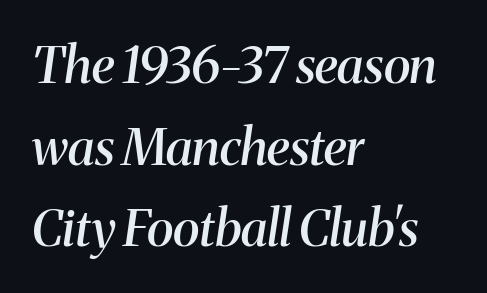
{"serif": "yes", "italic": "yes", "lean": "right", "slant_degrees": 8, "bold": "semi", "weight": "semibold", "width": "normal", "stroke_contrast": "medium", "x_height": "medium", "monospaced": "no", "underline": "no", "align": "left", "line_spacing": "normal", "line_spacing_ratio": 1.6, "letter_spacing": "normal", "letter_spacing_em": 0.0, "glyph_px": 51}
